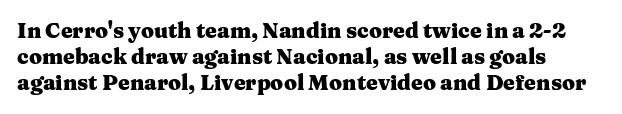
Q: Is the text bold? A: Yes.
Q: Is the text italic (slanted)? A: No, it is upright.
Q: Is the text underlined? A: No.
Q: Is the spacing between letters normal or unusually wide? A: Normal.
Q: Is the spacing between lines tight, normal or loose? A: Normal.
